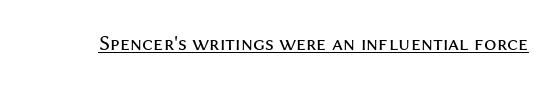
The image shows 22 px text type, upright; set normal letter spacing, underlined.
